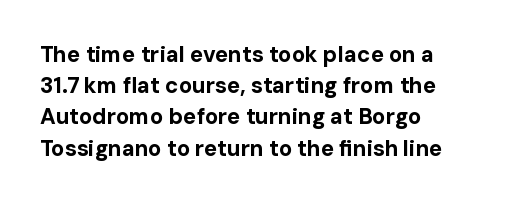
The image shows 22 px bold type, upright; set left-aligned, normal line spacing (1.42x), normal letter spacing, not underlined.
